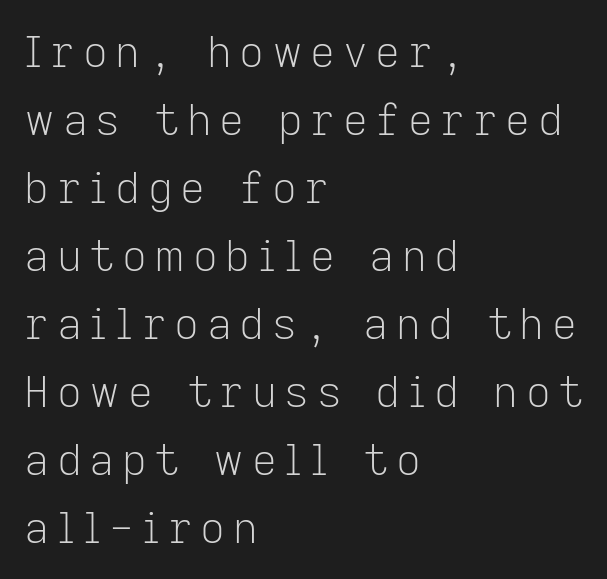
Q: Is the text bold? A: No.
Q: Is the text italic (slanted)? A: No, it is upright.
Q: Is the typeface a serif or a sans-serif typeface? A: Sans-serif.
Q: Is the text underlined? A: No.
Q: How is the paragraph aligned? A: Left-aligned.
Q: Is the spacing between lines tight, normal or loose? A: Normal.
Q: Width (condensed, normal, or wide)? A: Normal.
Q: Stroke contrast? A: Low.
Q: x-height? A: Medium.
Q: Monospaced? A: No.
